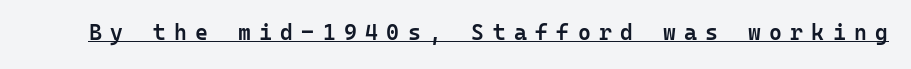
The image shows 22 px text type, upright; set unusually wide letter spacing (+0.38 em), underlined.
